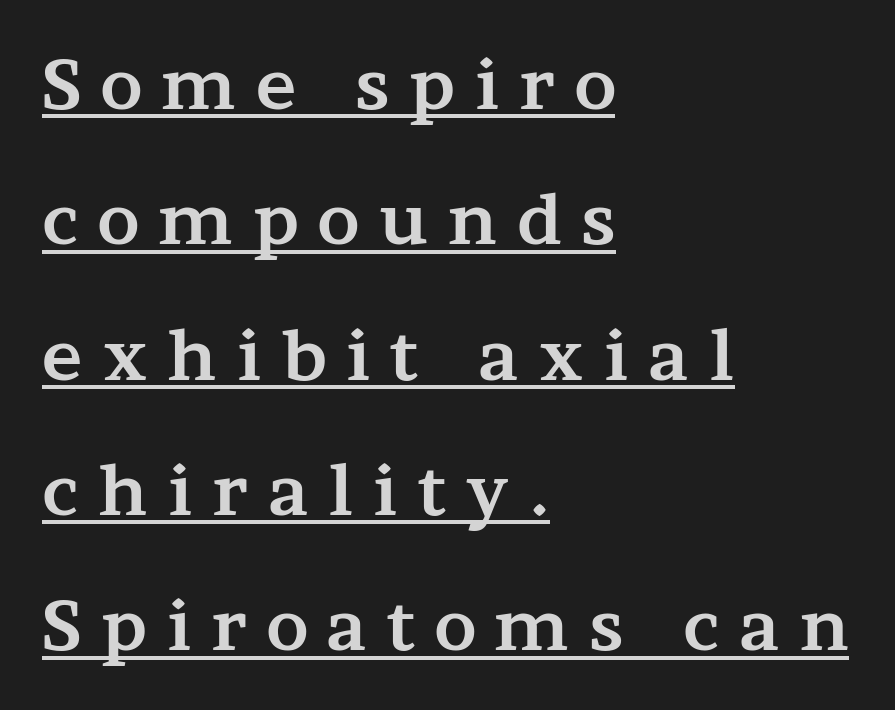
The image shows 68 px bold, wide serif type, upright; set left-aligned, loose line spacing (1.99x), unusually wide letter spacing (+0.29 em), underlined; medium stroke contrast and a medium x-height.
